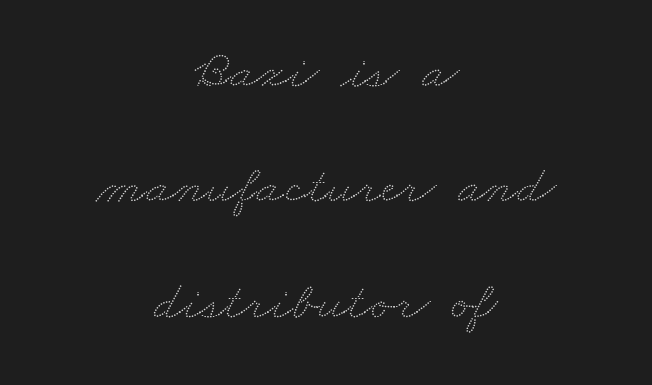
No extra tracking has been applied to these lines. Both edges are ragged and mirror each other, which tells us the setting is centered. Interline gaps are noticeably wide in this sample. Proportional: the letters do not fall into vertical columns. Quick note: underline off.
